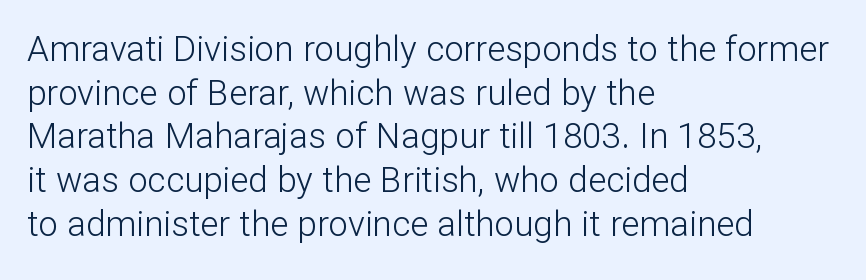
The image shows 35 px light sans-serif type, upright; set left-aligned, normal line spacing (1.25x), normal letter spacing, not underlined; low stroke contrast and a medium x-height.
